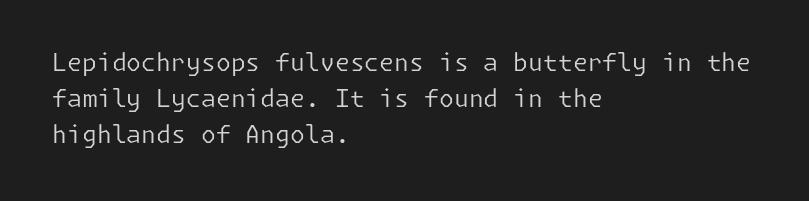
The image shows 24 px text type, upright; set left-aligned, normal line spacing (1.5x), normal letter spacing, not underlined.
